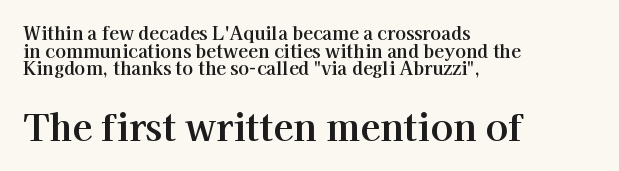
This rendering uses left alignment, leaving the right contour irregular. These lines are rendered in a variable-pitch font. The baseline area is clear. The later block is typeset at a bigger size than the earlier block. Unlike italic type, these characters show no tilt at all. You could call the tracking neutral — neither tight nor loose.
